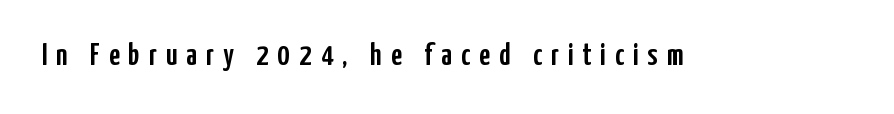
The image shows 31 px condensed sans-serif type, upright; set unusually wide letter spacing (+0.29 em), not underlined; low stroke contrast and a medium x-height.
